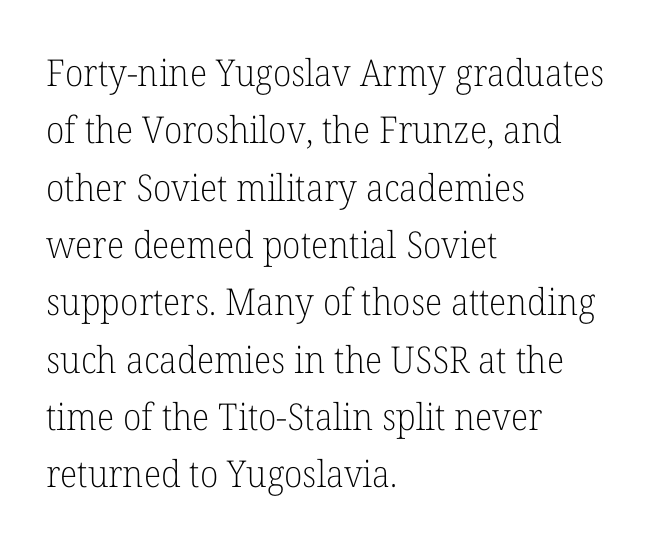
Q: Is the text bold? A: No.
Q: Is the text italic (slanted)? A: No, it is upright.
Q: Is the typeface a serif or a sans-serif typeface? A: Serif.
Q: Is the text underlined? A: No.
Q: How is the paragraph aligned? A: Left-aligned.
Q: Is the spacing between letters normal or unusually wide? A: Normal.
Q: Is the spacing between lines tight, normal or loose? A: Normal.
Q: Width (condensed, normal, or wide)? A: Normal.
Q: Stroke contrast? A: Low.
Q: x-height? A: Medium.
Q: Monospaced? A: No.
